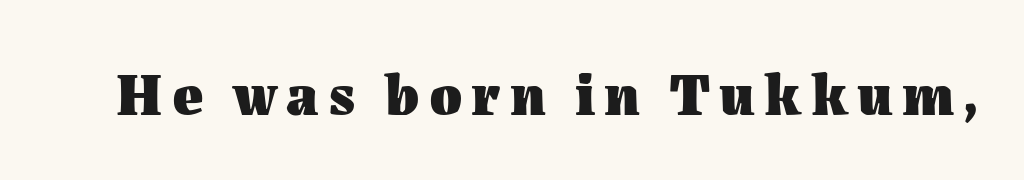
The image shows 59 px heavy type, upright; set not underlined; medium stroke contrast and a medium x-height.
